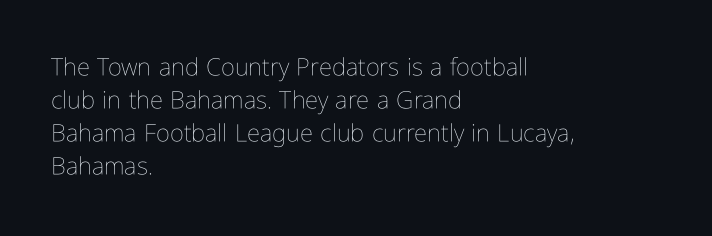
Q: Is the text bold? A: No.
Q: Is the text italic (slanted)? A: No, it is upright.
Q: Is the text underlined? A: No.
Q: How is the paragraph aligned? A: Left-aligned.
Q: Is the spacing between letters normal or unusually wide? A: Normal.
Q: Is the spacing between lines tight, normal or loose? A: Normal.
